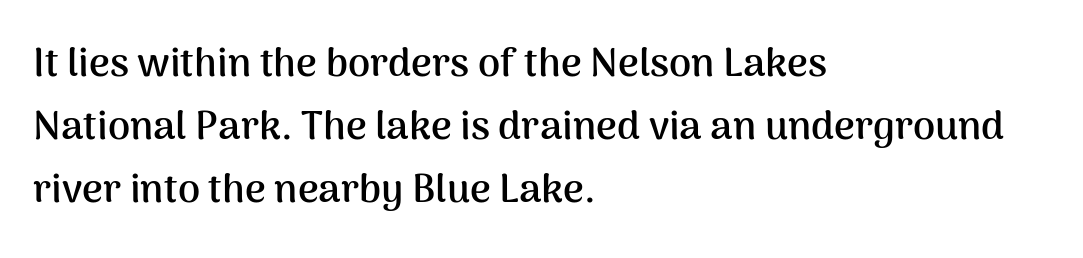
No extra tracking has been applied to these lines. Do the characters align in a grid? No, the font is proportional. Thick stems and heavy bowls — unmistakably bold. Regarding leading, the lines here are spaced in the standard way. The area under the type is left untouched.
